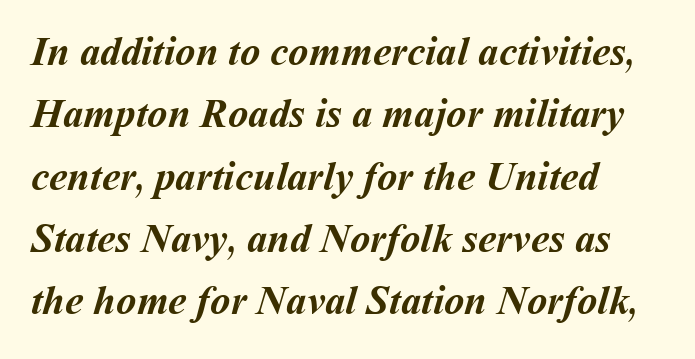
Q: Is the text bold? A: Yes.
Q: Is the text underlined? A: No.
Q: How is the paragraph aligned? A: Left-aligned.
Q: Is the spacing between letters normal or unusually wide? A: Normal.
Q: Is the spacing between lines tight, normal or loose? A: Normal.
Q: Width (condensed, normal, or wide)? A: Normal.
Q: Stroke contrast? A: Medium.
Q: x-height? A: Medium.
Q: Monospaced? A: No.
